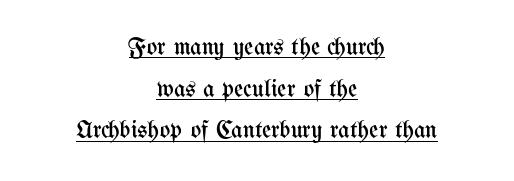
Q: Is the text bold? A: No.
Q: Is the text italic (slanted)? A: No, it is upright.
Q: Is the text underlined? A: Yes.
Q: How is the paragraph aligned? A: Centered.
Q: Is the spacing between letters normal or unusually wide? A: Normal.
Q: Is the spacing between lines tight, normal or loose? A: Normal.
